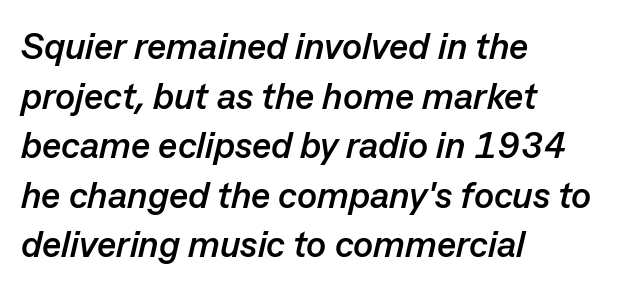
The image shows 37 px semibold type, italic (leaning right); set left-aligned, normal line spacing (1.34x), normal letter spacing, not underlined; low stroke contrast and a medium x-height.
